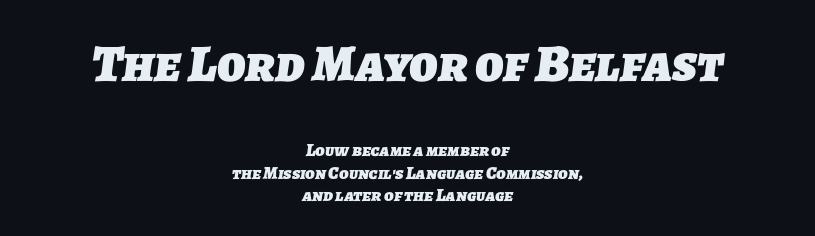
Strokes here are thick enough to call this a true bold. These lines are rendered in a variable-pitch font. These lines keep a tight, regular rhythm from letter to letter. The line-height multiplier appears to be the usual default. Neither beginnings nor endings align; midpoints do.
